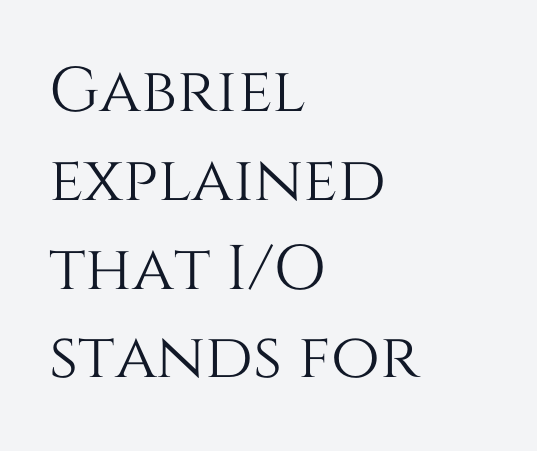
The paragraph has a hard left edge and a soft right edge. Descenders are the only things crossing below the line. The block of text has a typical density, with ordinary space between rows. Do the characters align in a grid? No, the font is proportional. The line texture is even and compact thanks to regular tracking. The type sits square on the baseline with zero lean.
